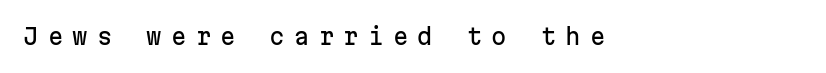
Q: Is the text italic (slanted)? A: No, it is upright.
Q: Is the text underlined? A: No.
Q: How is the paragraph aligned? A: Left-aligned.
Q: Is the spacing between letters normal or unusually wide? A: Unusually wide.
